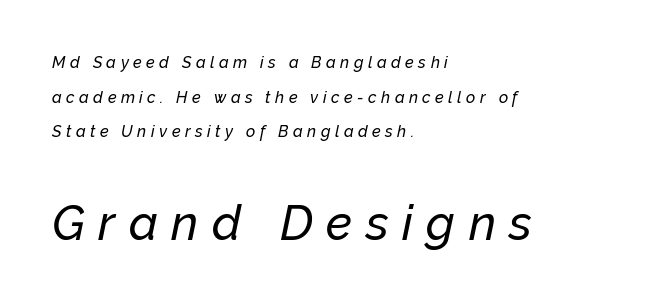
The image shows 48 px text type, italic (leaning right); set left-aligned, loose line spacing (2.16x), unusually wide letter spacing (+0.28 em), not underlined; the second (bottom) block is 3.0x larger; low stroke contrast and a medium x-height.
